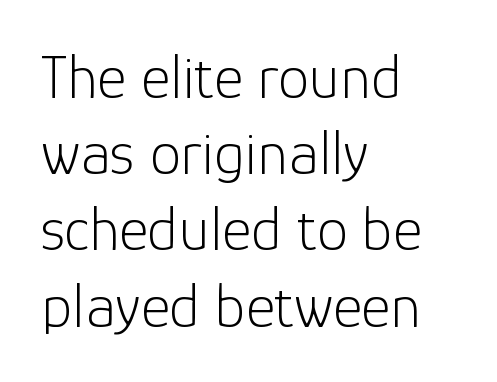
{"serif": "no", "italic": "no", "bold": "no", "weight": "light", "width": "normal", "stroke_contrast": "low", "x_height": "medium", "monospaced": "no", "underline": "no", "align": "left", "line_spacing_ratio": 1.21, "letter_spacing": "normal", "letter_spacing_em": 0.0, "glyph_px": 63}
